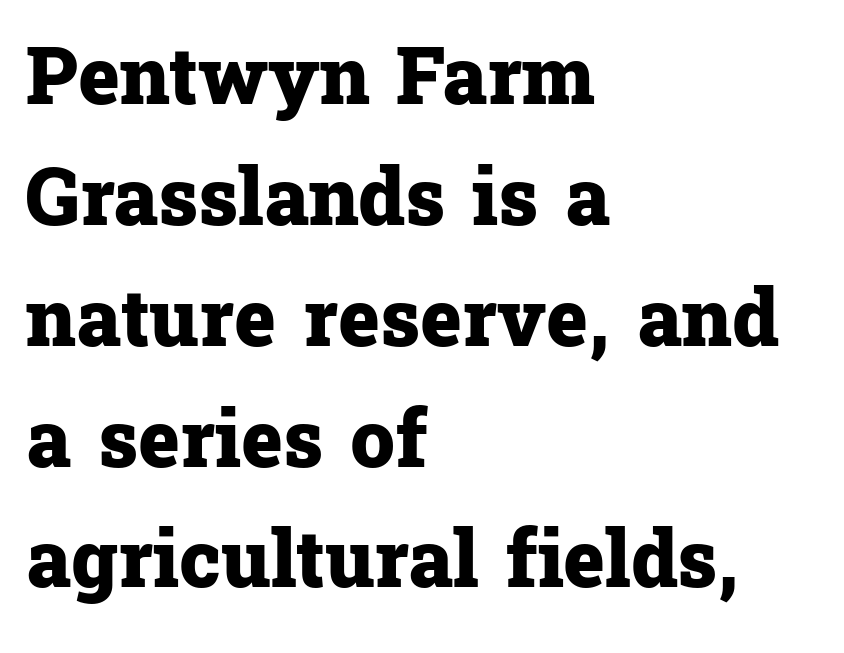
{"serif": "yes", "italic": "no", "bold": "yes", "weight": "heavy", "width": "normal", "stroke_contrast": "low", "x_height": "medium", "monospaced": "no", "underline": "no", "align": "left", "line_spacing": "normal", "line_spacing_ratio": 1.53, "letter_spacing": "normal", "letter_spacing_em": 0.0, "glyph_px": 79}
